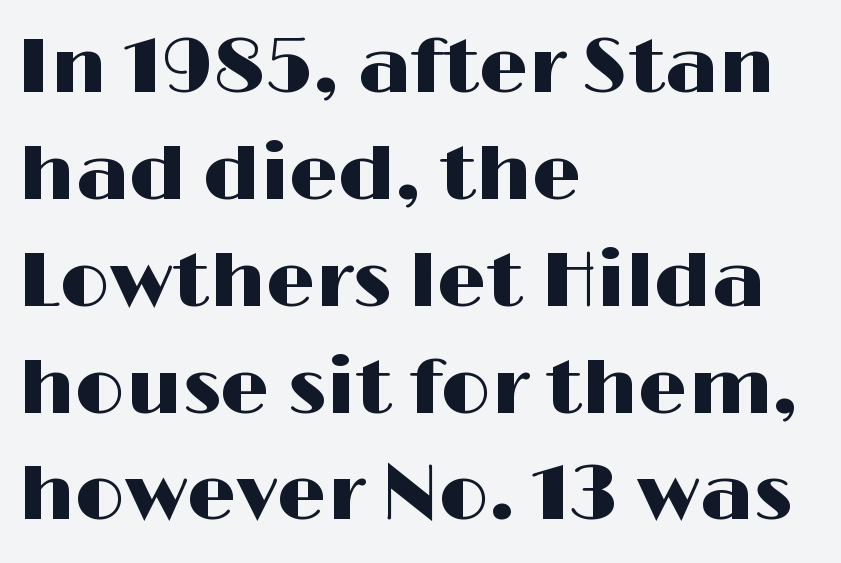
The string is rendered with underlining switched off. The passage is arranged the way most books set body copy — flush left. A typesetter would call this zero additional tracking. Serifs: no, the terminals of the letterforms are clean.
